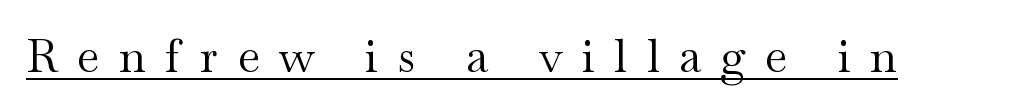
{"serif": "yes", "italic": "no", "bold": "no", "weight": "regular", "width": "wide", "stroke_contrast": "medium", "x_height": "small", "monospaced": "no", "underline": "yes", "letter_spacing": "wide", "letter_spacing_em": 0.42, "glyph_px": 46}
